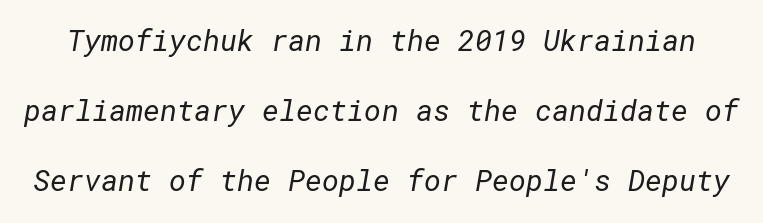
The image shows 29 px regular-weight sans-serif type; set loose line spacing (2.41x), normal letter spacing, not underlined; low stroke contrast and a medium x-height.
